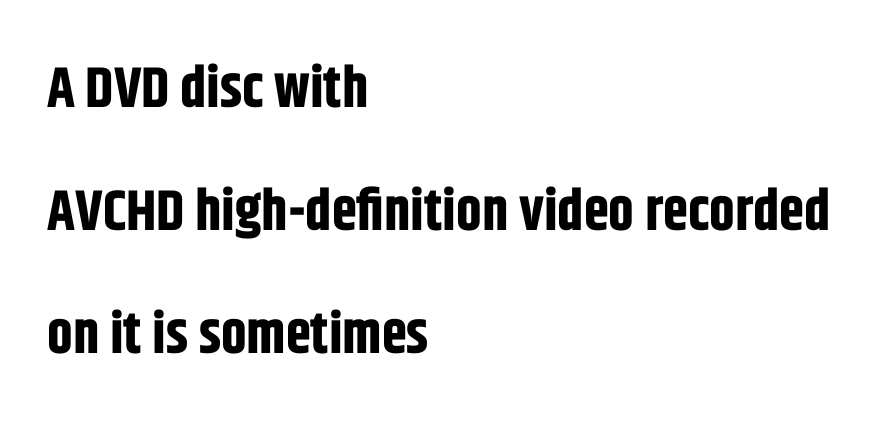
{"serif": "no", "italic": "no", "bold": "yes", "weight": "bold", "width": "condensed", "stroke_contrast": "low", "x_height": "large", "monospaced": "no", "underline": "no", "align": "left", "line_spacing": "loose", "line_spacing_ratio": 2.16, "letter_spacing": "normal", "letter_spacing_em": 0.0, "glyph_px": 57}
